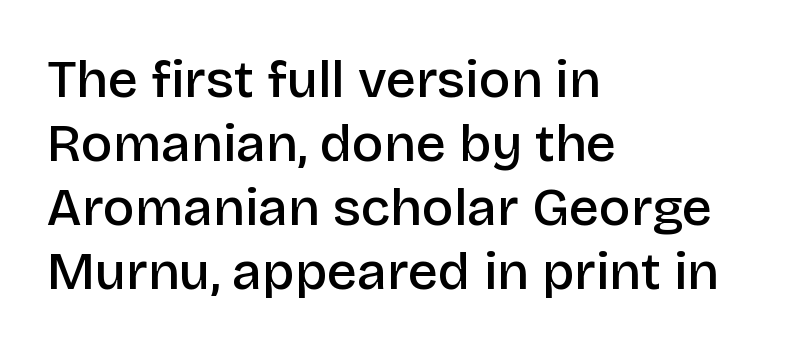
The image shows 53 px semibold sans-serif type, upright; set left-aligned, line spacing 1.21x, normal letter spacing, not underlined; low stroke contrast and a large x-height.
